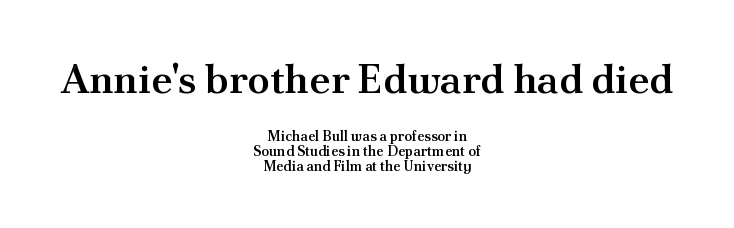
Regarding serifs, this sample has them. The characters look somewhat weighty, a semibold short of true bold. Look at the tracking — it's just the regular setting, nothing added. Rendered with straight, roman letterforms. The gap between lines stays unmarked.
